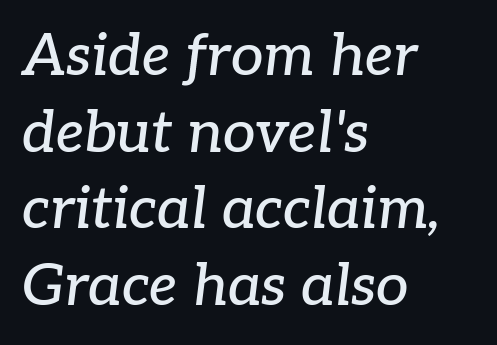
Q: Is the text italic (slanted)? A: Yes, it leans right by about 7 degrees.
Q: Is the typeface a serif or a sans-serif typeface? A: Serif.
Q: Is the text underlined? A: No.
Q: How is the paragraph aligned? A: Left-aligned.
Q: Is the spacing between letters normal or unusually wide? A: Normal.
Q: Is the spacing between lines tight, normal or loose? A: Normal.
Q: Width (condensed, normal, or wide)? A: Normal.
Q: Stroke contrast? A: Low.
Q: x-height? A: Medium.
Q: Monospaced? A: No.
